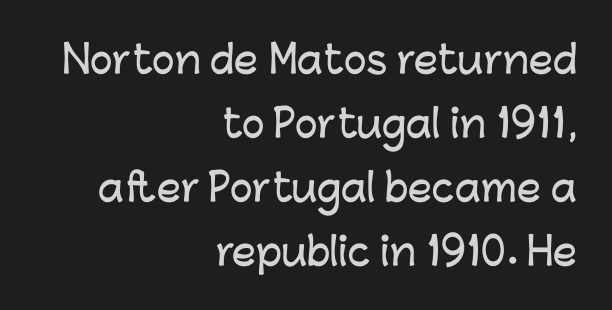
Q: Is the text italic (slanted)? A: No, it is upright.
Q: Is the typeface a serif or a sans-serif typeface? A: Sans-serif.
Q: Is the text underlined? A: No.
Q: How is the paragraph aligned? A: Right-aligned.
Q: Is the spacing between letters normal or unusually wide? A: Normal.
Q: Is the spacing between lines tight, normal or loose? A: Normal.
Q: Width (condensed, normal, or wide)? A: Normal.
Q: Stroke contrast? A: Low.
Q: x-height? A: Medium.
Q: Monospaced? A: No.
